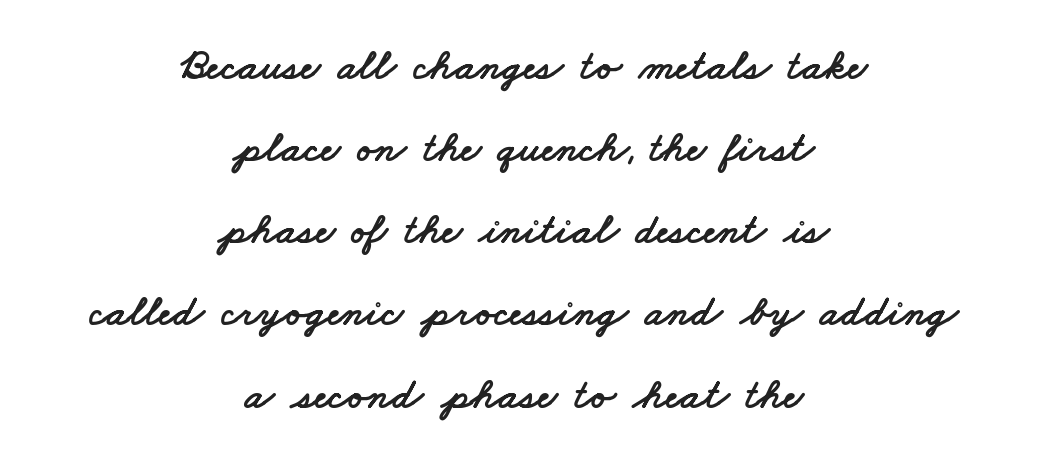
{"serif": "no", "width": "wide", "stroke_contrast": "low", "x_height": "small", "monospaced": "no", "underline": "no", "align": "center", "line_spacing": "loose", "line_spacing_ratio": 1.91, "letter_spacing": "normal", "letter_spacing_em": 0.0, "glyph_px": 43}
